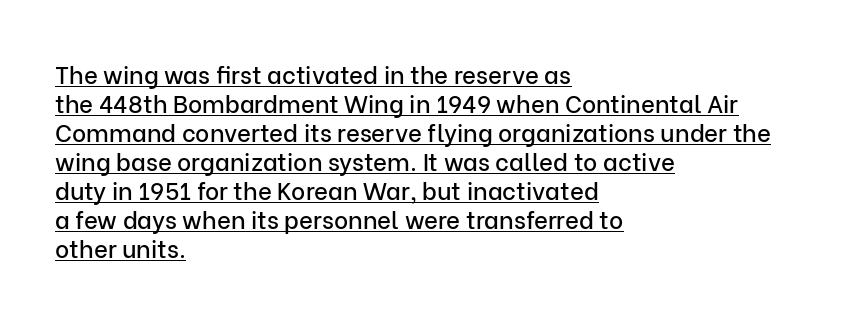
No extra tracking has been applied to these lines. Short and long lines alike share a common starting point at left. The specimen includes a rule beneath the text block's lines. Designer's note — italics off, roman on.
